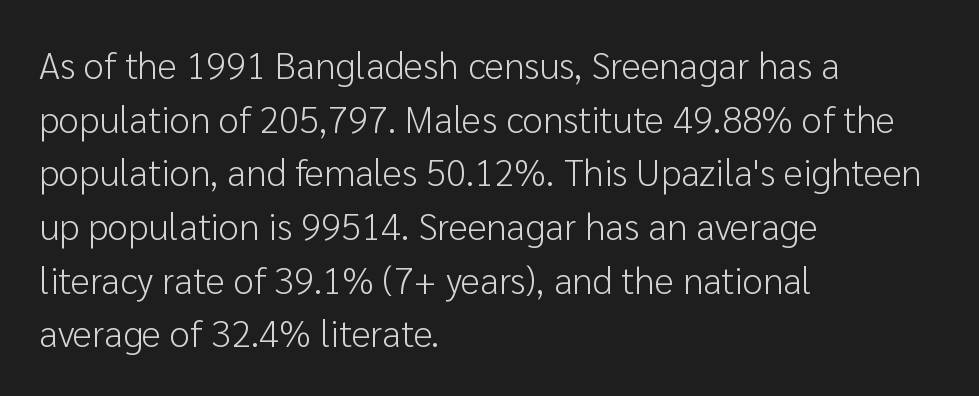
Q: Is the text bold? A: No.
Q: Is the text italic (slanted)? A: No, it is upright.
Q: Is the typeface a serif or a sans-serif typeface? A: Sans-serif.
Q: Is the text underlined? A: No.
Q: How is the paragraph aligned? A: Left-aligned.
Q: Is the spacing between letters normal or unusually wide? A: Normal.
Q: Is the spacing between lines tight, normal or loose? A: Normal.
Q: Width (condensed, normal, or wide)? A: Normal.
Q: Stroke contrast? A: Low.
Q: x-height? A: Medium.
Q: Monospaced? A: No.
